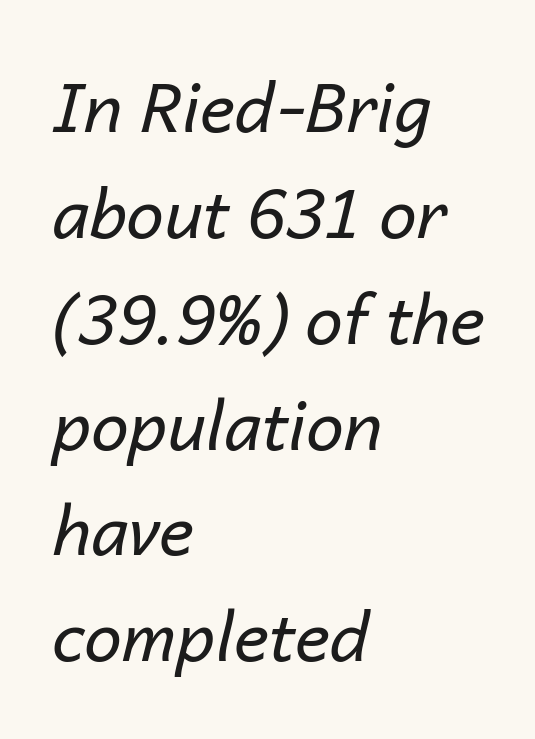
Weight: in the light-to-regular range. There is no visible air inserted between adjacent glyphs. Note the varied advance widths — an 'i' is clearly narrower than an 'm'. The ragged edge is on the right, which tells us the setting is flush left. Tall strokes in this sample are angled rather than plumb.
